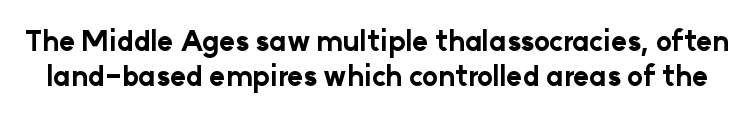
The image shows 27 px bold type, upright; set normal line spacing (1.29x), normal letter spacing, not underlined.
